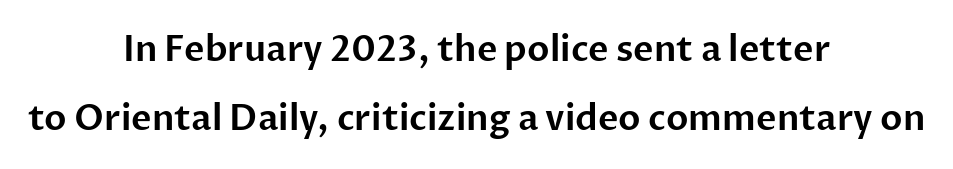
Every character sits straight up, as roman type does. Spacing verdict: proportional, widths tailored to each character. Leftover space on each line is divided equally before and after the words. Successive baselines arrive slowly, with a big drop between each. The words here are not underlined. The letters sit at their default tracking, neither squeezed nor spread.
